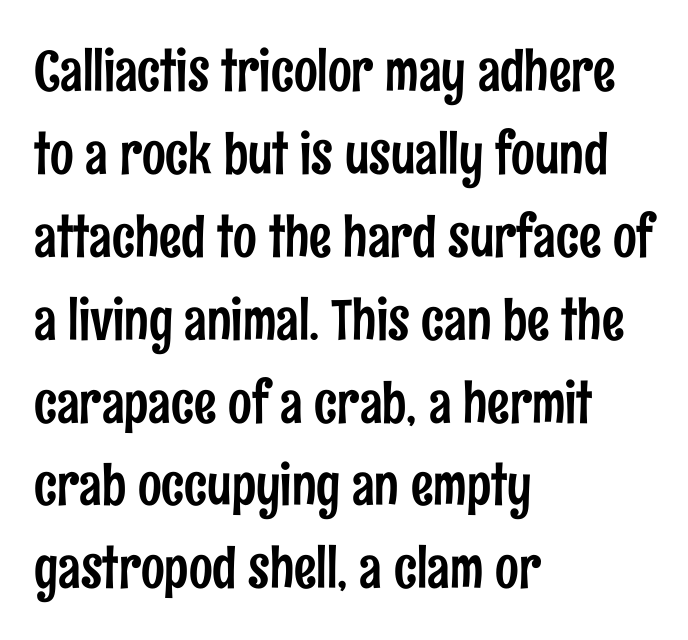
Q: Is the text italic (slanted)? A: No, it is upright.
Q: Is the typeface a serif or a sans-serif typeface? A: Sans-serif.
Q: Is the text underlined? A: No.
Q: How is the paragraph aligned? A: Left-aligned.
Q: Is the spacing between letters normal or unusually wide? A: Normal.
Q: Is the spacing between lines tight, normal or loose? A: Normal.
Q: Width (condensed, normal, or wide)? A: Condensed.
Q: Stroke contrast? A: Low.
Q: x-height? A: Medium.
Q: Monospaced? A: No.
